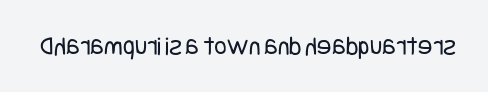
The image shows 27 px text type, upright; set normal letter spacing, not underlined.
